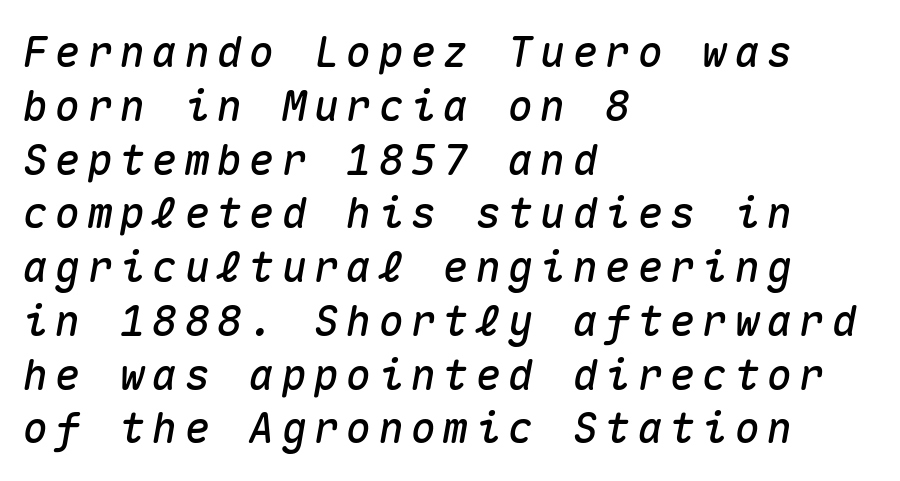
{"italic": "yes", "lean": "right", "slant_degrees": 10, "width": "normal", "stroke_contrast": "medium", "x_height": "medium", "monospaced": "yes", "underline": "no", "align": "left", "line_spacing": "normal", "line_spacing_ratio": 1.28, "glyph_px": 42}
